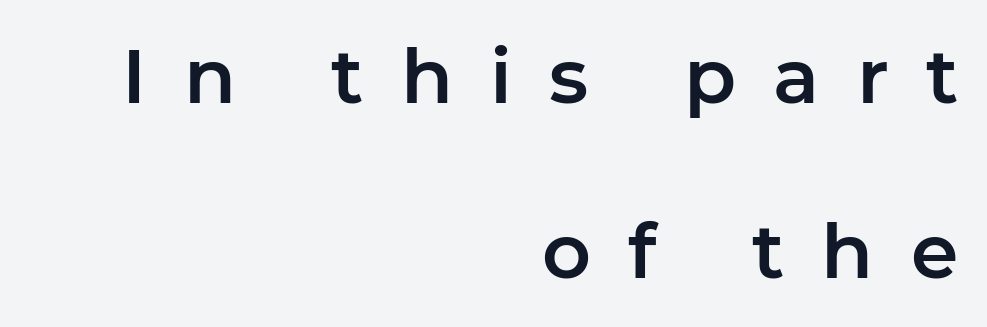
The designer went with a sans here, leaving each stem footless. Posture: upright roman. Substantial extra tracking has been applied to these lines. A typesetter would call this proportional, since set widths differ per character.
